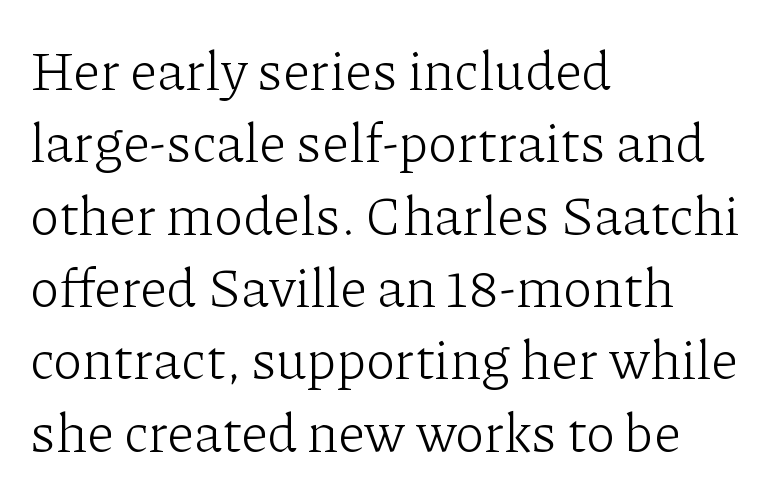
Spacing verdict: proportional, widths tailored to each character. The passage is arranged the way most books set body copy — flush left. Letterform terminals end in serifs throughout the passage. This is roman type, the default non-slanted kind. The rendering uses a moderate line-height, typical for paragraphs. You could call the tracking neutral — neither tight nor loose.
